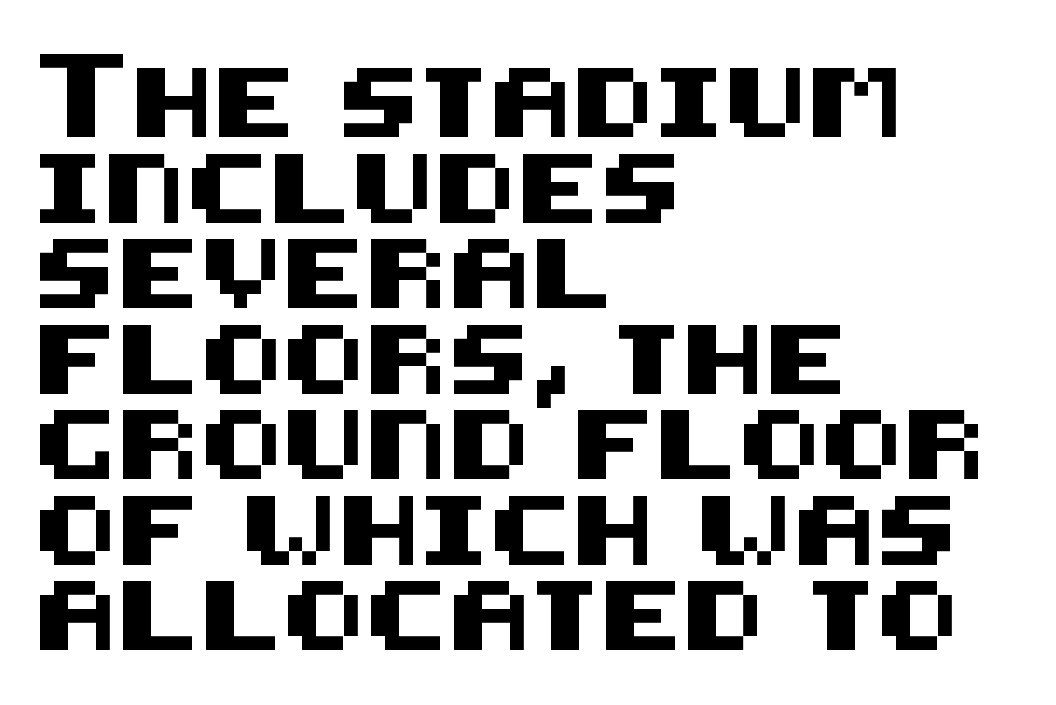
{"serif": "no", "italic": "no", "width": "normal", "stroke_contrast": "medium", "x_height": "large", "underline": "no", "align": "left", "line_spacing_ratio": 1.24, "letter_spacing": "normal", "letter_spacing_em": 0.0, "glyph_px": 69}
